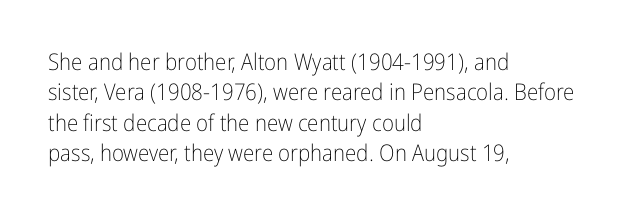
{"italic": "no", "bold": "no", "underline": "no", "align": "left", "line_spacing": "normal", "line_spacing_ratio": 1.32, "letter_spacing": "normal", "letter_spacing_em": 0.0, "glyph_px": 23}
